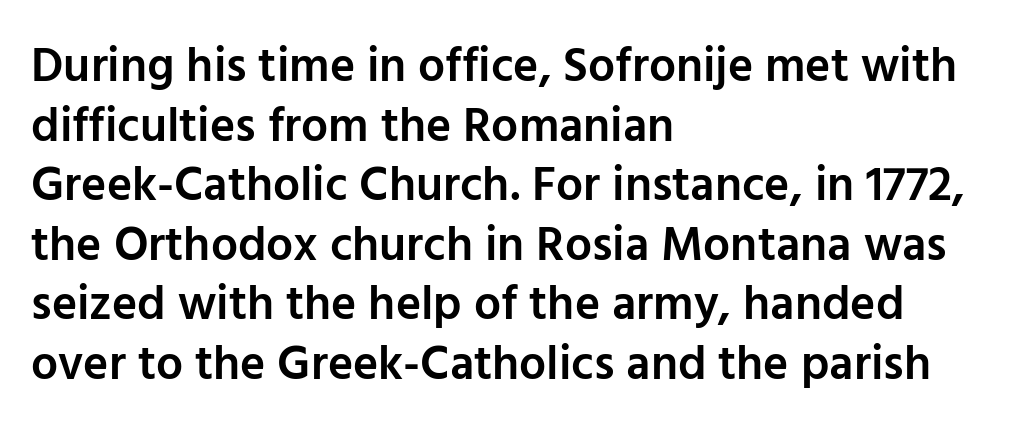
Q: Is the text bold? A: Semi-bold.
Q: Is the text italic (slanted)? A: No, it is upright.
Q: Is the typeface a serif or a sans-serif typeface? A: Sans-serif.
Q: Is the text underlined? A: No.
Q: How is the paragraph aligned? A: Left-aligned.
Q: Is the spacing between letters normal or unusually wide? A: Normal.
Q: Width (condensed, normal, or wide)? A: Normal.
Q: Stroke contrast? A: Low.
Q: x-height? A: Medium.
Q: Monospaced? A: No.
